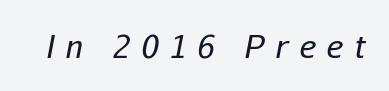
Q: Is the text bold? A: No.
Q: Is the text italic (slanted)? A: Yes, it leans right by about 11 degrees.
Q: Is the text underlined? A: No.
Q: Is the spacing between letters normal or unusually wide? A: Unusually wide.
Q: Width (condensed, normal, or wide)? A: Normal.
Q: Stroke contrast? A: Low.
Q: x-height? A: Medium.
Q: Monospaced? A: No.
